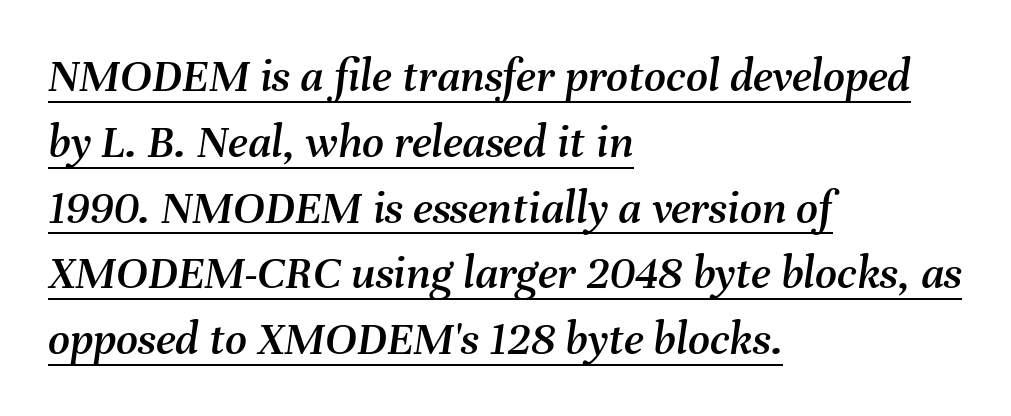
{"italic": "yes", "lean": "right", "slant_degrees": 8, "width": "normal", "stroke_contrast": "medium", "x_height": "medium", "monospaced": "no", "underline": "yes", "align": "left", "line_spacing": "normal", "line_spacing_ratio": 1.37, "letter_spacing": "normal", "letter_spacing_em": 0.0, "glyph_px": 48}
